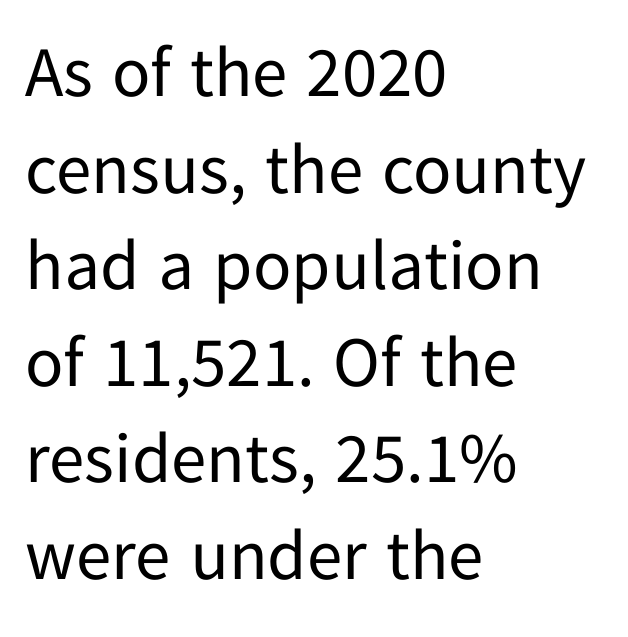
Lines of text with bare space underneath. Casual observation: everything's shoved over to the left. The lines sit at an ordinary, default distance from one another. You could not count columns in this text — the font is proportionally spaced. The weight tops out at a normal text grade. Is this a sans? Yes — the strokes have no serifs.
